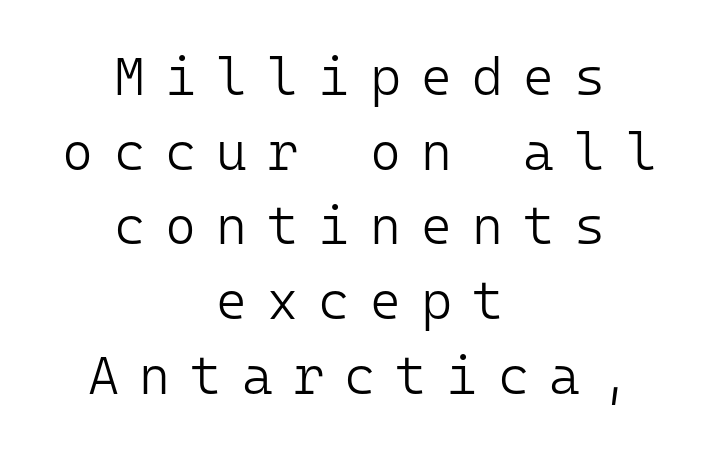
The image shows 53 px light sans-serif type, upright, monospaced; set centered, normal line spacing (1.41x), unusually wide letter spacing (+0.38 em), not underlined; low stroke contrast and a medium x-height.
